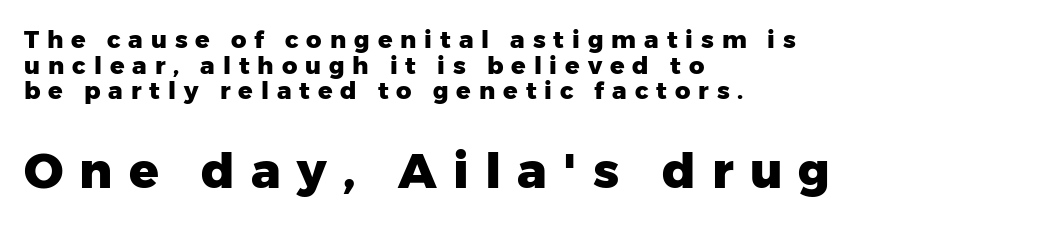
The image shows 49 px heavy sans-serif type, upright; set left-aligned, tight line spacing (1.07x), unusually wide letter spacing (+0.33 em), not underlined; the second (bottom) block is 2.04x larger; low stroke contrast and a medium x-height.
